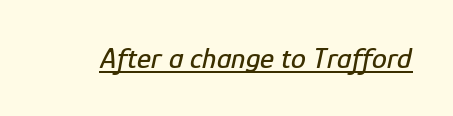
Letter spacing: default. The string is rendered with underlining switched on. It's the slanting kind of type. Each letter keeps its own natural width here, so spacing adapts to shape.
